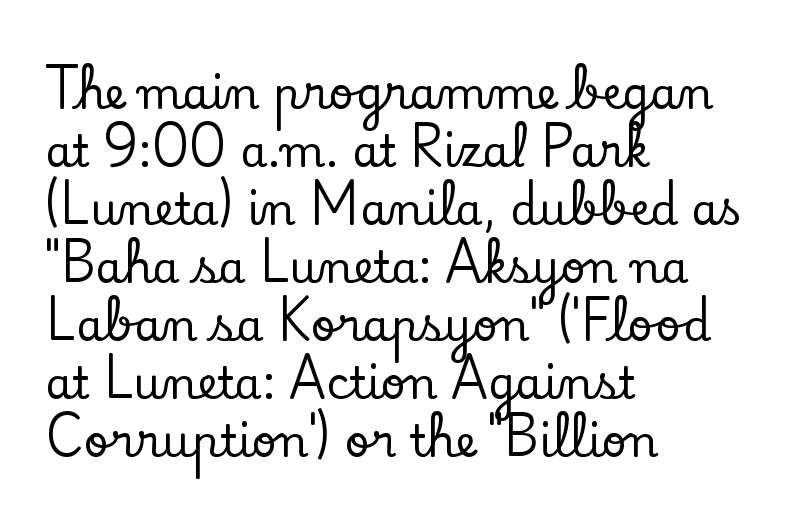
{"italic": "no", "width": "normal", "stroke_contrast": "low", "x_height": "small", "monospaced": "no", "underline": "no", "align": "left", "line_spacing": "normal", "line_spacing_ratio": 1.32, "letter_spacing": "normal", "letter_spacing_em": 0.0, "glyph_px": 44}
